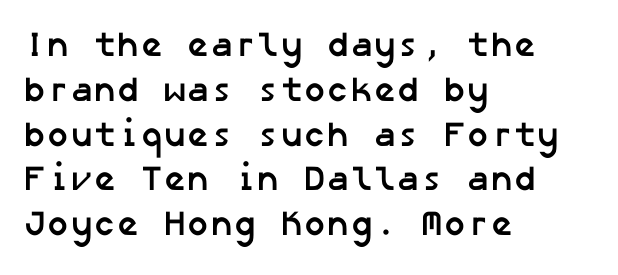
The image shows 35 px semibold sans-serif type; set left-aligned, normal line spacing (1.28x), normal letter spacing, not underlined; low stroke contrast and a medium x-height.
